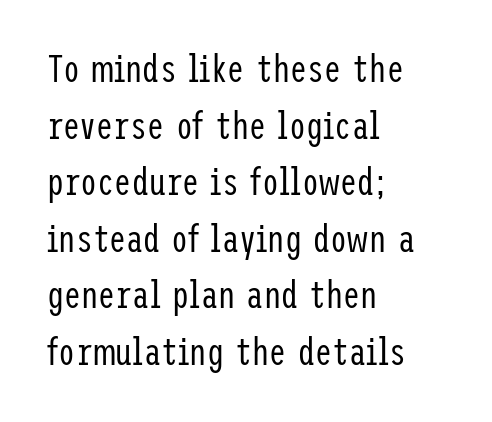
Short and long lines alike share a common starting point at left. No heavy texture on the line: the type isn't bold. Serifs: no, the terminals of the letterforms are clean. Rule under the text: the space is simply empty.
